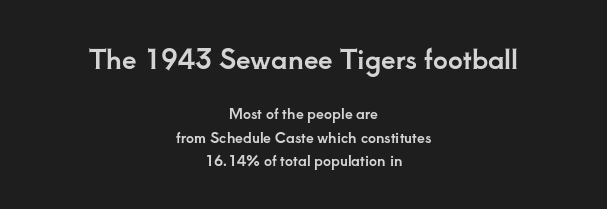
The image shows 26 px text type, upright; set centered, normal line spacing (1.67x), normal letter spacing, not underlined; the first (top) block is 1.86x larger.
